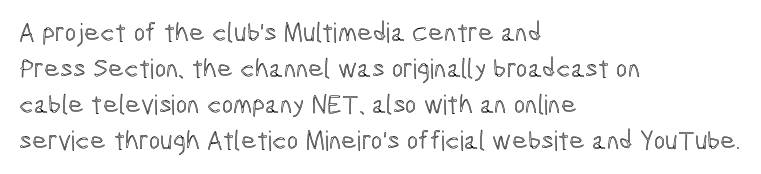
The image shows 27 px text type, upright; set left-aligned, normal line spacing (1.33x), normal letter spacing, not underlined.
